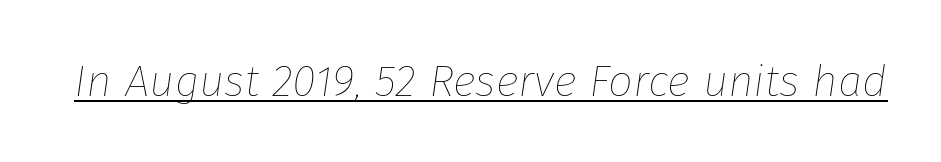
{"italic": "yes", "lean": "right", "slant_degrees": 8, "bold": "no", "weight": "thin", "width": "normal", "stroke_contrast": "low", "x_height": "medium", "monospaced": "no", "underline": "yes", "letter_spacing": "normal", "letter_spacing_em": 0.0, "glyph_px": 44}
